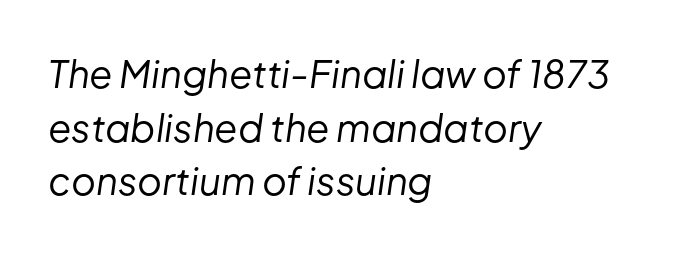
No chunkiness to these letters — they're not bold. A typesetter would call this proportional, since set widths differ per character. This sample uses plain, unmodified letter spacing. The typesetter chose a ragged-right arrangement here.
